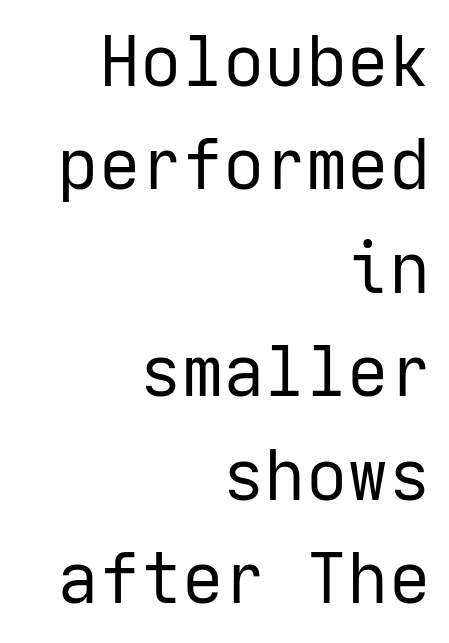
{"serif": "no", "italic": "no", "bold": "no", "weight": "regular", "width": "normal", "stroke_contrast": "low", "x_height": "medium", "underline": "no", "align": "right", "line_spacing": "normal", "line_spacing_ratio": 1.5, "letter_spacing": "normal", "letter_spacing_em": 0.0, "glyph_px": 69}
